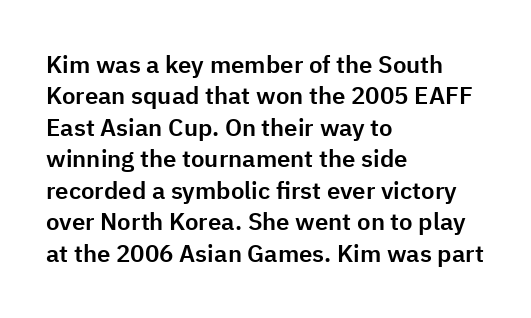
Q: Is the text italic (slanted)? A: No, it is upright.
Q: Is the text underlined? A: No.
Q: How is the paragraph aligned? A: Left-aligned.
Q: Is the spacing between letters normal or unusually wide? A: Normal.
Q: Is the spacing between lines tight, normal or loose? A: Normal.
